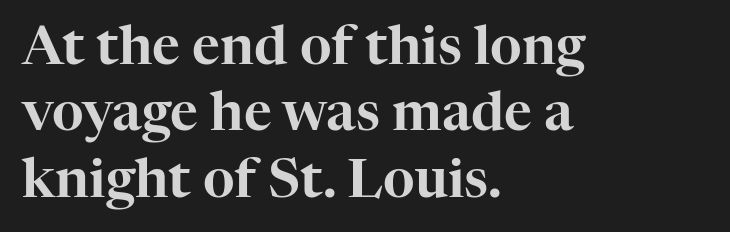
The image shows 54 px serif type, upright; set left-aligned, line spacing 1.23x, normal letter spacing, not underlined; high stroke contrast and a medium x-height.
